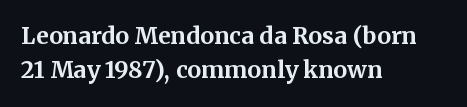
{"italic": "no", "bold": "yes", "underline": "no", "align": "left", "line_spacing": "normal", "line_spacing_ratio": 1.5, "letter_spacing": "normal", "letter_spacing_em": 0.0, "glyph_px": 23}
